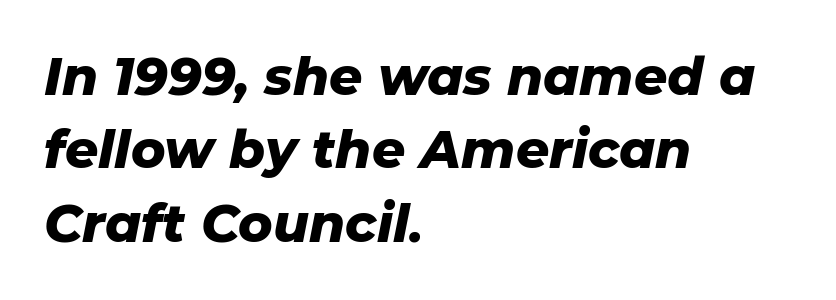
Caption: multi-line text, flush left, ragged right. Compared with typical body copy, the letter spacing here is the same. When letters slant like this, we call the style italic. Looks like regular typesetting: each glyph gets only the width it needs.
